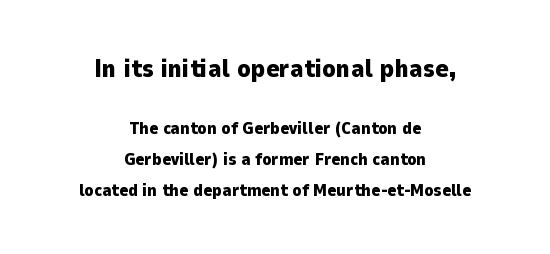
Q: Is the text bold? A: Yes.
Q: Is the text italic (slanted)? A: No, it is upright.
Q: Is the text underlined? A: No.
Q: How is the paragraph aligned? A: Centered.
Q: Is the spacing between letters normal or unusually wide? A: Normal.
Q: Which block of text is set in a larger size, the first (top) or the second (bottom)? A: The first (top) one.
